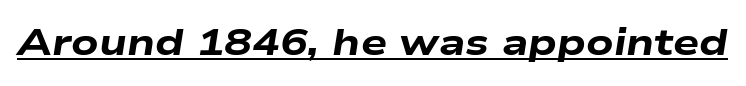
Q: Is the text bold? A: Yes.
Q: Is the text italic (slanted)? A: Yes, it leans right by about 9 degrees.
Q: Is the text underlined? A: Yes.
Q: Is the spacing between letters normal or unusually wide? A: Normal.
Q: Width (condensed, normal, or wide)? A: Wide.
Q: Stroke contrast? A: Low.
Q: x-height? A: Medium.
Q: Monospaced? A: No.
